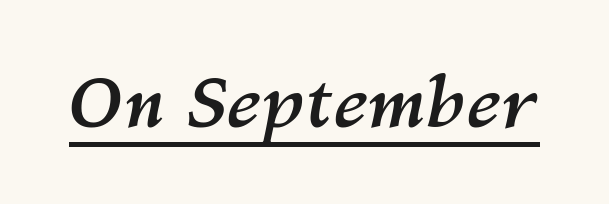
Look at the tracking — it's just the regular setting, nothing added. Here the designer chose a conventional face with non-uniform glyph widths. Notice how a bar underscores the lettering throughout. Would a proofreader flag this as italicized? Yes. Is the type bold? Yes — the strokes are clearly thick and heavy.
